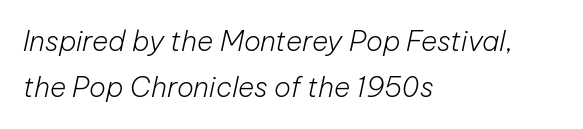
Q: Is the text bold? A: No.
Q: Is the text italic (slanted)? A: Yes, it leans right by about 12 degrees.
Q: Is the text underlined? A: No.
Q: How is the paragraph aligned? A: Left-aligned.
Q: Is the spacing between letters normal or unusually wide? A: Normal.
Q: Is the spacing between lines tight, normal or loose? A: Normal.
Q: Width (condensed, normal, or wide)? A: Normal.
Q: Stroke contrast? A: Low.
Q: x-height? A: Medium.
Q: Monospaced? A: No.
